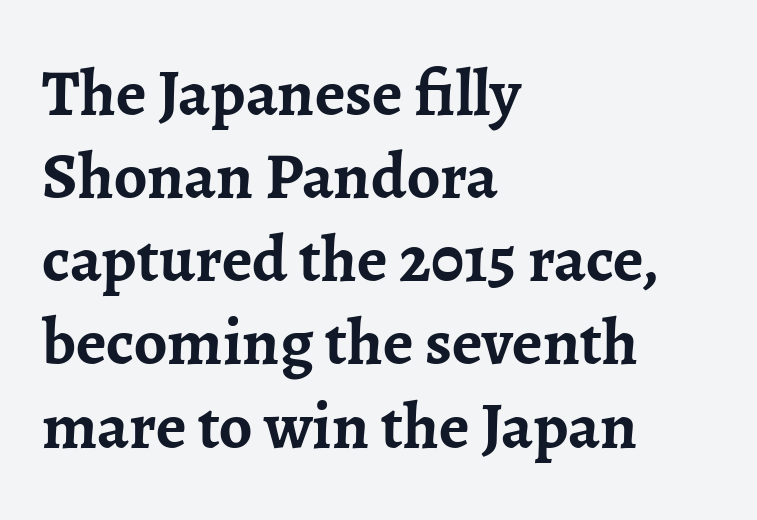
Q: Is the text bold? A: Yes.
Q: Is the text italic (slanted)? A: No, it is upright.
Q: Is the typeface a serif or a sans-serif typeface? A: Serif.
Q: Is the text underlined? A: No.
Q: How is the paragraph aligned? A: Left-aligned.
Q: Is the spacing between letters normal or unusually wide? A: Normal.
Q: Is the spacing between lines tight, normal or loose? A: Normal.
Q: Width (condensed, normal, or wide)? A: Normal.
Q: Stroke contrast? A: Low.
Q: x-height? A: Medium.
Q: Monospaced? A: No.
